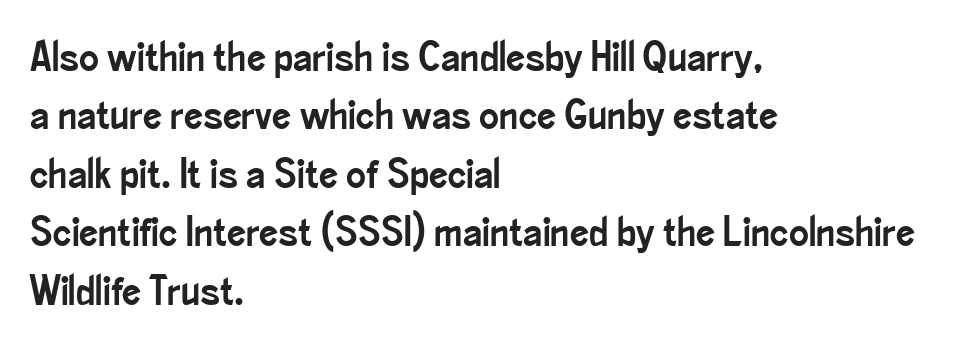
Q: Is the text italic (slanted)? A: No, it is upright.
Q: Is the typeface a serif or a sans-serif typeface? A: Sans-serif.
Q: Is the text underlined? A: No.
Q: How is the paragraph aligned? A: Left-aligned.
Q: Is the spacing between letters normal or unusually wide? A: Normal.
Q: Is the spacing between lines tight, normal or loose? A: Normal.
Q: Width (condensed, normal, or wide)? A: Condensed.
Q: Stroke contrast? A: Low.
Q: x-height? A: Small.
Q: Monospaced? A: No.
